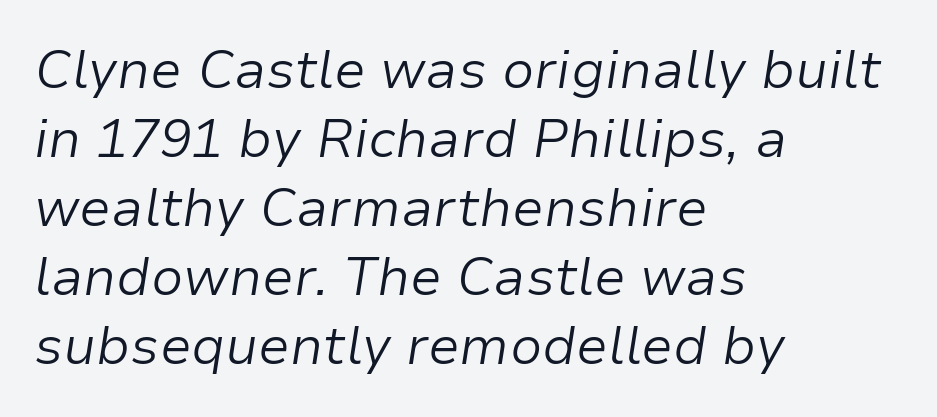
The image shows 53 px light type, italic (leaning right); set left-aligned, normal line spacing (1.3x), normal letter spacing, not underlined; low stroke contrast and a medium x-height.
